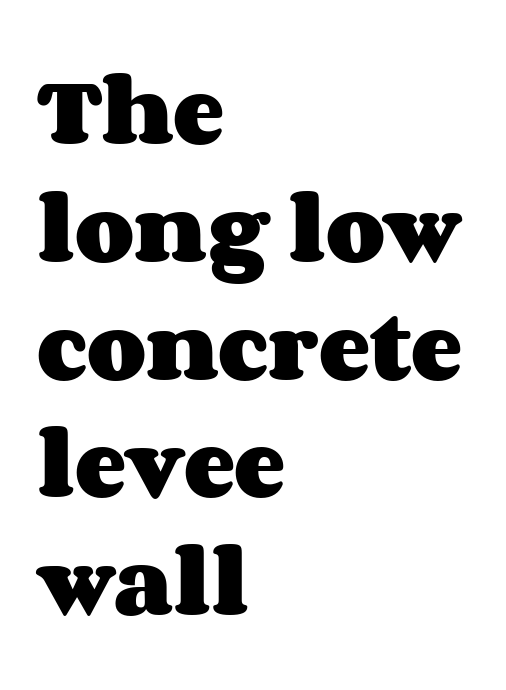
Q: Is the text bold? A: Yes.
Q: Is the text italic (slanted)? A: No, it is upright.
Q: Is the text underlined? A: No.
Q: How is the paragraph aligned? A: Left-aligned.
Q: Is the spacing between letters normal or unusually wide? A: Normal.
Q: Is the spacing between lines tight, normal or loose? A: Normal.
Q: Width (condensed, normal, or wide)? A: Wide.
Q: Stroke contrast? A: Medium.
Q: x-height? A: Large.
Q: Monospaced? A: No.
